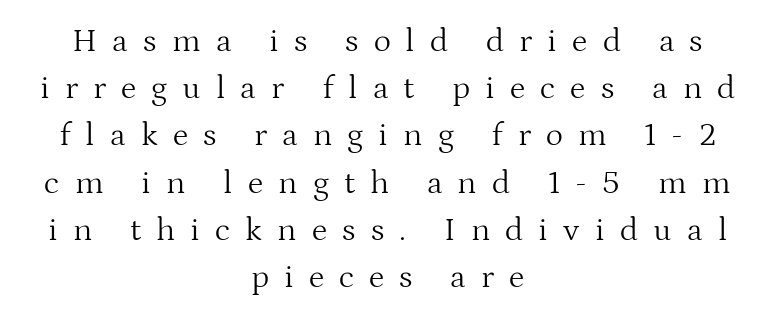
Classification — serif. A typesetter would mark this as roman, not italic. Does the copy run flush right? No — it is centered line by line. Think of a printed novel: that variable character pitch is what you see here. This rendering features lettering with no underline. Stems and bowls with no extra thickness — not bold.
